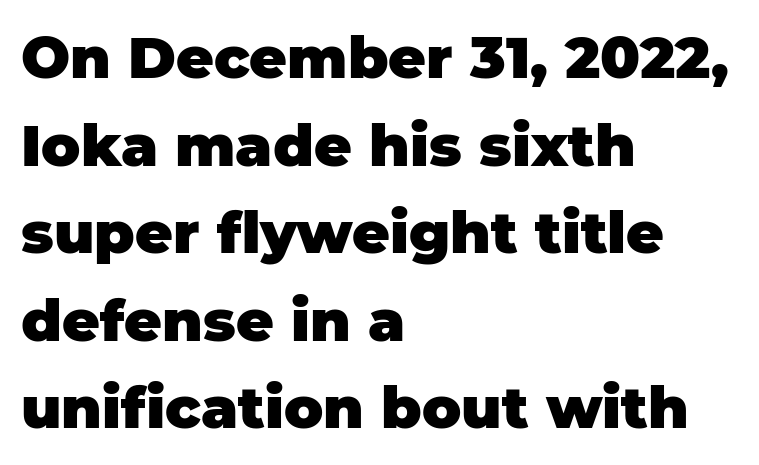
The image shows 58 px heavy sans-serif type, upright; set left-aligned, normal line spacing (1.51x), normal letter spacing, not underlined; low stroke contrast and a large x-height.
